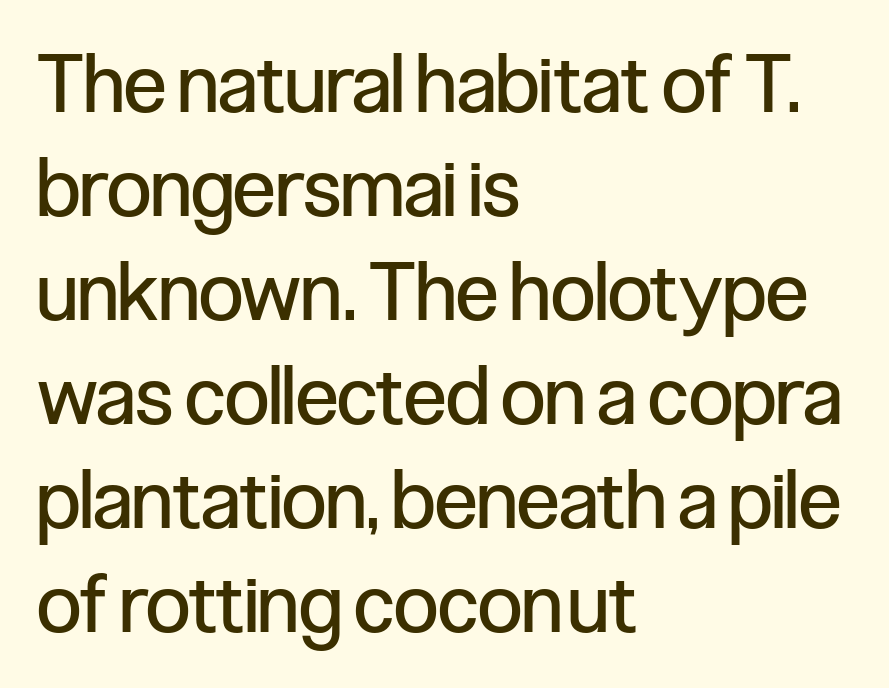
Compared with a centered layout, this one pins lines to the left instead. The letterforms sit shoulder to shoulder at normal distance. What's the leading like? Ordinary, nothing unusual. You can tell from the bare stems that sans-serif type was used.
